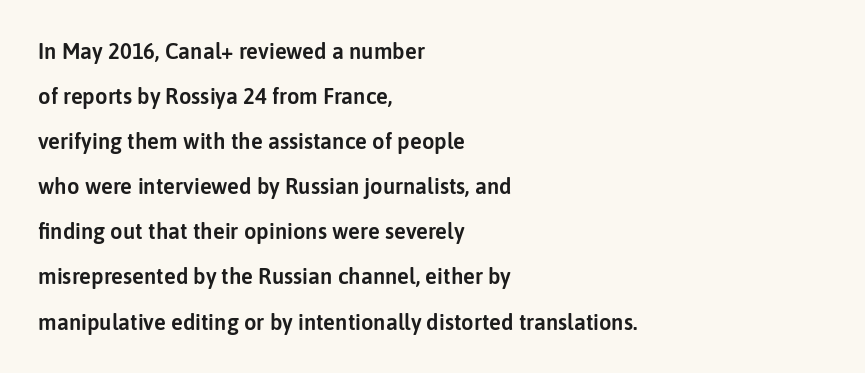
{"italic": "no", "underline": "no", "align": "left", "line_spacing": "loose", "line_spacing_ratio": 2.05, "letter_spacing": "normal", "letter_spacing_em": 0.0, "glyph_px": 22}
